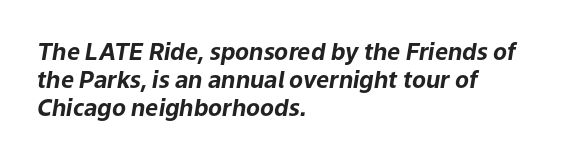
{"italic": "yes", "lean": "right", "slant_degrees": 9, "bold": "yes", "underline": "no", "align": "left", "line_spacing_ratio": 1.21, "letter_spacing": "normal", "letter_spacing_em": 0.0, "glyph_px": 23}
